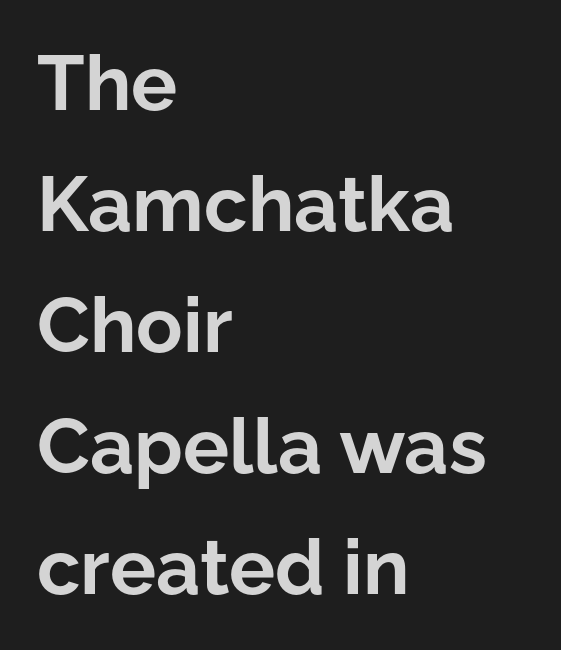
Q: Is the text bold? A: Yes.
Q: Is the text italic (slanted)? A: No, it is upright.
Q: Is the typeface a serif or a sans-serif typeface? A: Sans-serif.
Q: Is the text underlined? A: No.
Q: How is the paragraph aligned? A: Left-aligned.
Q: Is the spacing between letters normal or unusually wide? A: Normal.
Q: Is the spacing between lines tight, normal or loose? A: Normal.
Q: Width (condensed, normal, or wide)? A: Normal.
Q: Stroke contrast? A: Low.
Q: x-height? A: Medium.
Q: Monospaced? A: No.
